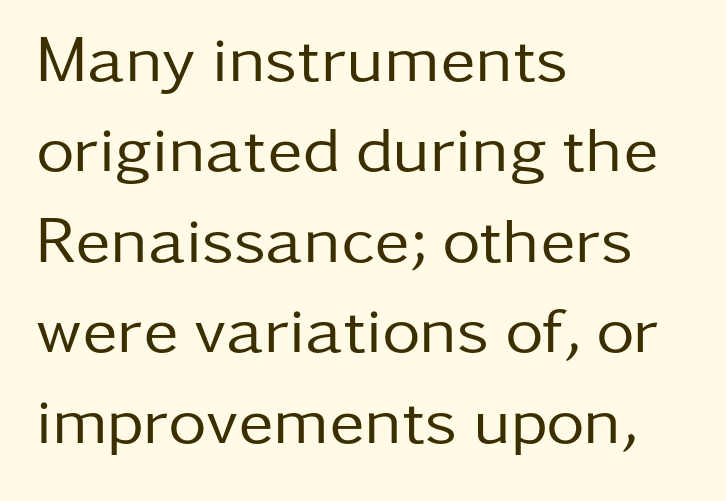
The image shows 66 px regular-weight sans-serif type, upright; set left-aligned, normal line spacing (1.37x), normal letter spacing, not underlined; low stroke contrast and a medium x-height.
